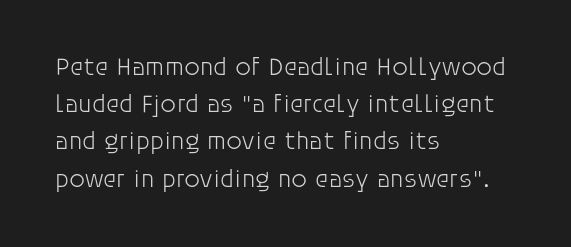
{"italic": "no", "bold": "no", "underline": "no", "align": "left", "line_spacing": "normal", "line_spacing_ratio": 1.49, "letter_spacing": "normal", "letter_spacing_em": 0.0, "glyph_px": 25}
